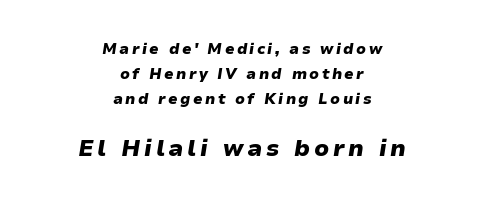
Slanted lettering throughout. Quick note: interline space is typical. Does the copy run flush right? No — it is centered line by line. A full-strength bold gives these letters their thick strokes.
